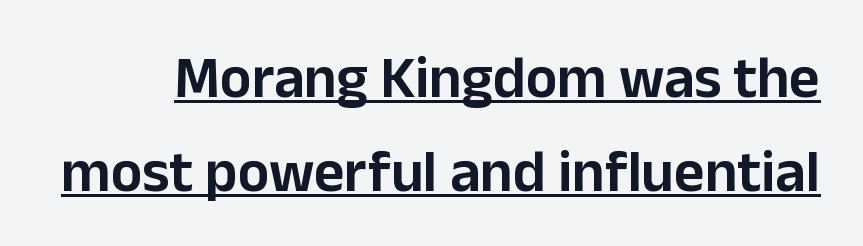
Default kerning and tracking; the words read as compact shapes. Proportional: the letters do not fall into vertical columns. In designer terms, the underline attribute is active on this setting. Quick note: not italic, upright. Regarding leading, the lines here are spaced in the standard way. No feet cap the strokes, marking this as sans-serif type.
